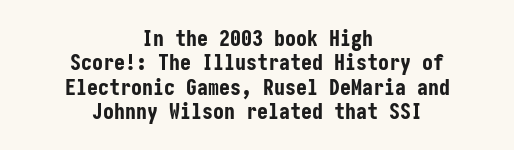
The image shows 22 px bold type, upright; set centered, tight line spacing (1.11x), normal letter spacing, not underlined.
